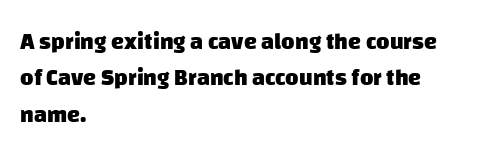
{"bold": "yes", "underline": "no", "align": "left", "line_spacing": "normal", "line_spacing_ratio": 1.58, "letter_spacing": "normal", "letter_spacing_em": 0.0, "glyph_px": 23}
